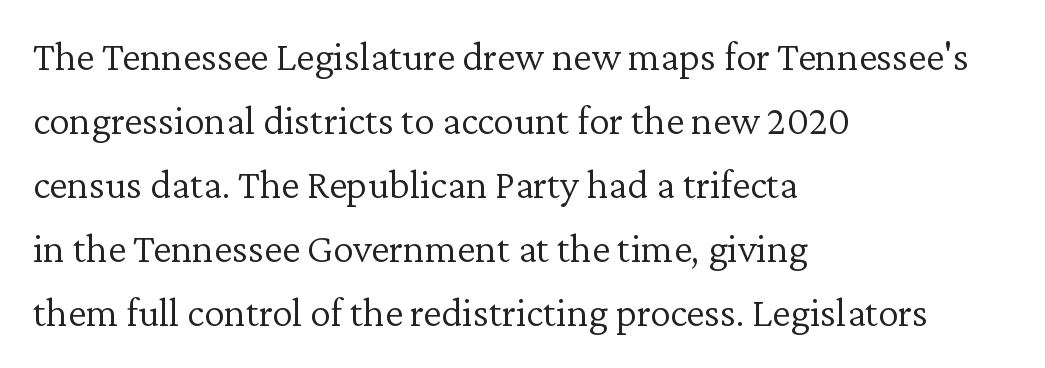
Q: Is the text bold? A: No.
Q: Is the text italic (slanted)? A: No, it is upright.
Q: Is the typeface a serif or a sans-serif typeface? A: Serif.
Q: Is the text underlined? A: No.
Q: How is the paragraph aligned? A: Left-aligned.
Q: Is the spacing between letters normal or unusually wide? A: Normal.
Q: Is the spacing between lines tight, normal or loose? A: Normal.
Q: Width (condensed, normal, or wide)? A: Normal.
Q: Stroke contrast? A: Low.
Q: x-height? A: Medium.
Q: Monospaced? A: No.
